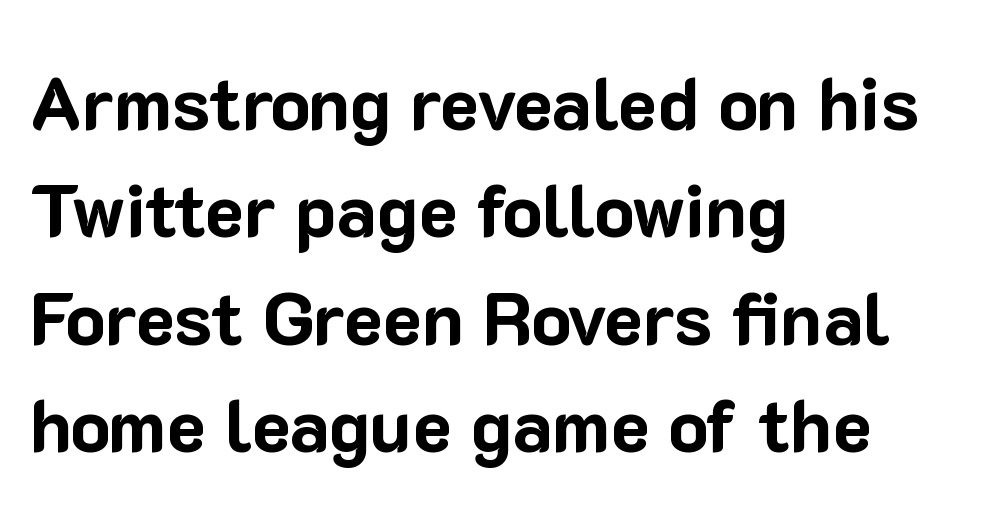
{"serif": "no", "italic": "no", "bold": "yes", "weight": "bold", "width": "normal", "stroke_contrast": "low", "x_height": "medium", "monospaced": "no", "underline": "no", "align": "left", "line_spacing": "normal", "line_spacing_ratio": 1.45, "letter_spacing": "normal", "letter_spacing_em": 0.0, "glyph_px": 74}
